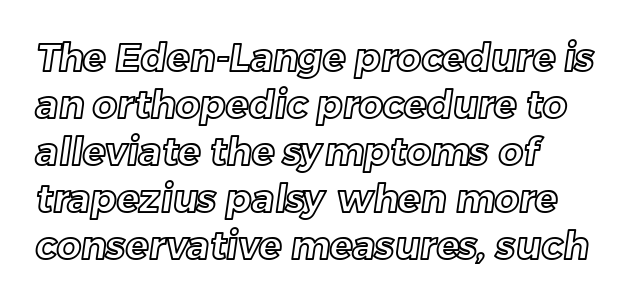
The image shows 38 px text type; set left-aligned, line spacing 1.24x, normal letter spacing, not underlined; a medium x-height.
